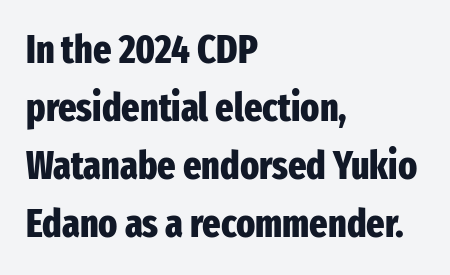
Glance below the letters and you will spot only blank space. Varying glyph widths throughout — classic text-font behaviour. The passage shown stacks its lines at a standard gap. Horizontally, the lines are justified to the leading edge only. Serif or sans? Sans — the stroke terminals are bare.
